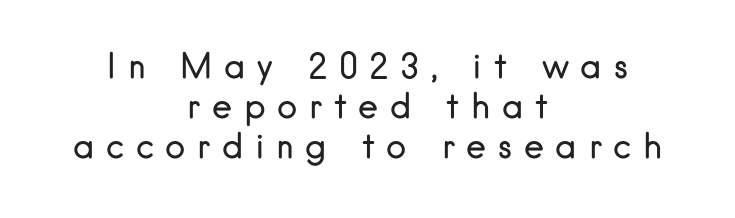
Glyph-to-glyph distance is far greater than everyday printed text. This is sans-serif lettering, the kind often seen on screens and signage. The lettering holds an erect, upright posture throughout. These glyphs show unthickened strokes, regular width or finer.
